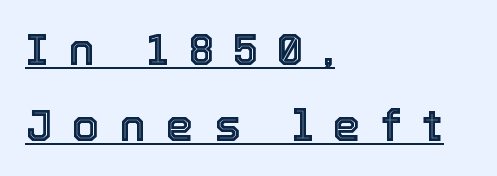
Q: Is the text italic (slanted)? A: No, it is upright.
Q: Is the text underlined? A: Yes.
Q: How is the paragraph aligned? A: Left-aligned.
Q: Is the spacing between letters normal or unusually wide? A: Unusually wide.
Q: Width (condensed, normal, or wide)? A: Normal.
Q: x-height? A: Medium.
Q: Monospaced? A: No.
